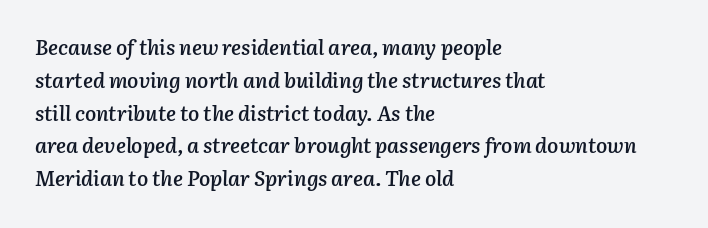
{"italic": "yes", "lean": "right", "slant_degrees": 3, "bold": "semi", "underline": "no", "align": "left", "line_spacing": "normal", "line_spacing_ratio": 1.56, "letter_spacing": "normal", "letter_spacing_em": 0.0, "glyph_px": 21}
